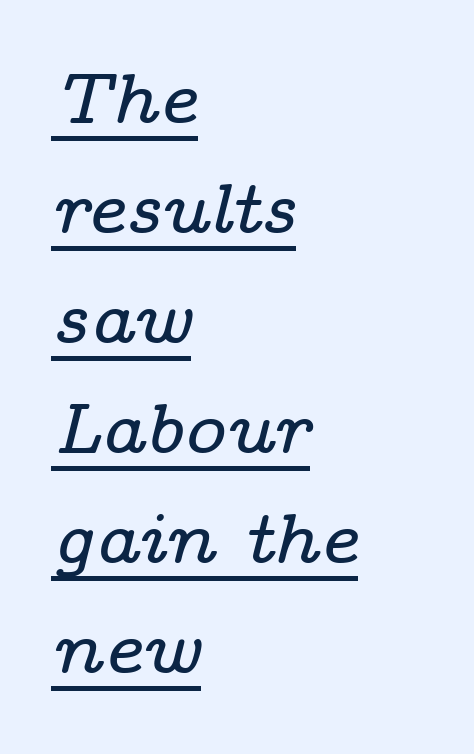
Q: Is the text italic (slanted)? A: Yes, it leans right by about 14 degrees.
Q: Is the typeface a serif or a sans-serif typeface? A: Serif.
Q: Is the text underlined? A: Yes.
Q: How is the paragraph aligned? A: Left-aligned.
Q: Is the spacing between letters normal or unusually wide? A: Normal.
Q: Is the spacing between lines tight, normal or loose? A: Normal.
Q: Width (condensed, normal, or wide)? A: Wide.
Q: Stroke contrast? A: Low.
Q: x-height? A: Medium.
Q: Monospaced? A: No.
